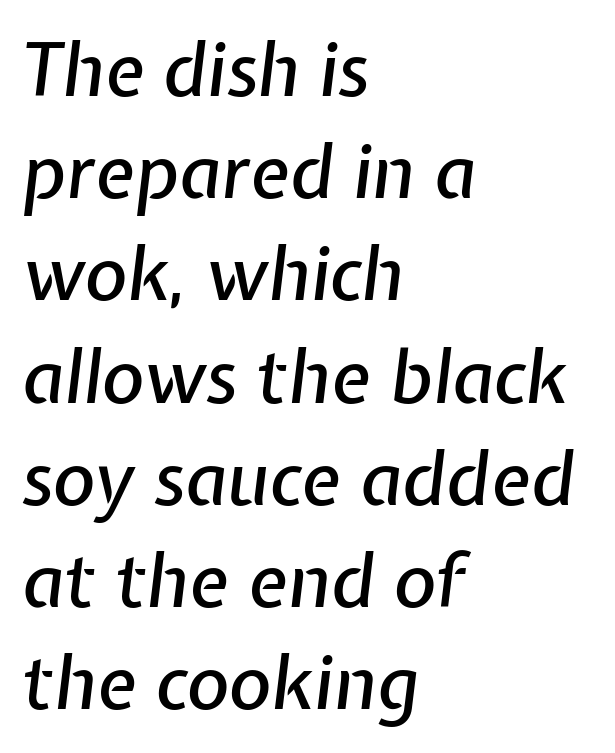
{"italic": "yes", "lean": "right", "slant_degrees": 7, "width": "normal", "stroke_contrast": "low", "x_height": "medium", "monospaced": "no", "underline": "no", "align": "left", "line_spacing": "normal", "line_spacing_ratio": 1.4, "letter_spacing": "normal", "letter_spacing_em": 0.0, "glyph_px": 73}
